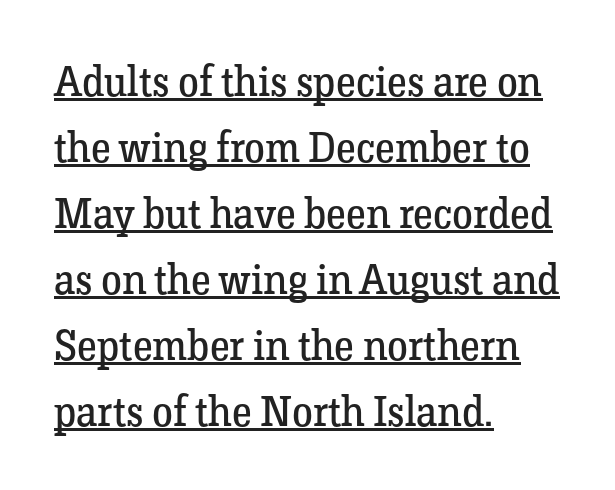
Q: Is the text bold? A: No.
Q: Is the text italic (slanted)? A: No, it is upright.
Q: Is the typeface a serif or a sans-serif typeface? A: Serif.
Q: Is the text underlined? A: Yes.
Q: How is the paragraph aligned? A: Left-aligned.
Q: Is the spacing between letters normal or unusually wide? A: Normal.
Q: Is the spacing between lines tight, normal or loose? A: Normal.
Q: Width (condensed, normal, or wide)? A: Normal.
Q: Stroke contrast? A: Low.
Q: x-height? A: Medium.
Q: Monospaced? A: No.
